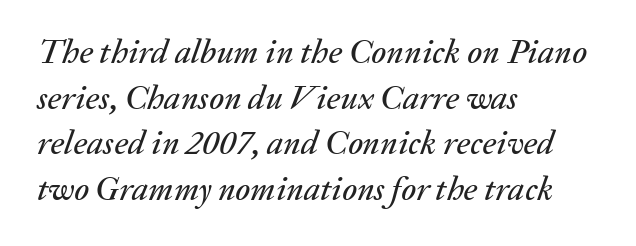
{"italic": "yes", "lean": "right", "slant_degrees": 20, "width": "normal", "stroke_contrast": "medium", "x_height": "medium", "monospaced": "no", "underline": "no", "align": "left", "line_spacing": "normal", "line_spacing_ratio": 1.34, "letter_spacing": "normal", "letter_spacing_em": 0.0, "glyph_px": 34}
